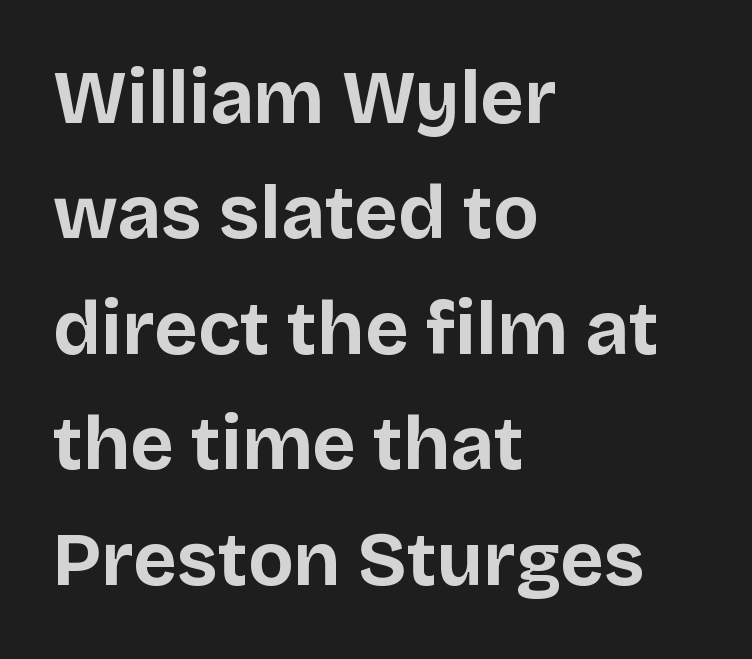
Q: Is the text bold? A: Yes.
Q: Is the text italic (slanted)? A: No, it is upright.
Q: Is the typeface a serif or a sans-serif typeface? A: Sans-serif.
Q: Is the text underlined? A: No.
Q: How is the paragraph aligned? A: Left-aligned.
Q: Is the spacing between letters normal or unusually wide? A: Normal.
Q: Is the spacing between lines tight, normal or loose? A: Normal.
Q: Width (condensed, normal, or wide)? A: Normal.
Q: Stroke contrast? A: Low.
Q: x-height? A: Large.
Q: Monospaced? A: No.
